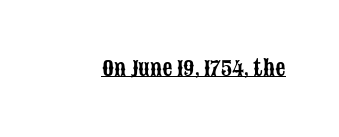
{"italic": "no", "underline": "yes", "letter_spacing": "normal", "letter_spacing_em": 0.0, "glyph_px": 20}
